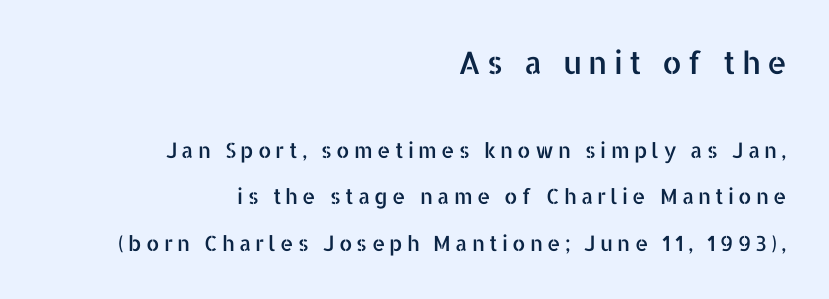
The image shows 31 px sans-serif type, upright; set right-aligned, loose line spacing (2.22x), unusually wide letter spacing (+0.2 em), not underlined; the first (top) block is 1.48x larger; low stroke contrast and a medium x-height.
